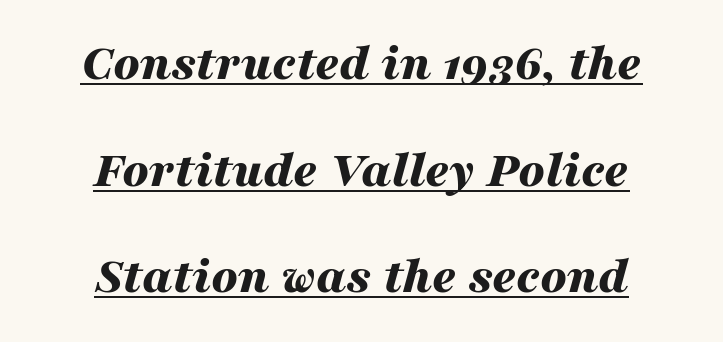
Q: Is the text bold? A: Yes.
Q: Is the text italic (slanted)? A: Yes, it leans right by about 16 degrees.
Q: Is the text underlined? A: Yes.
Q: How is the paragraph aligned? A: Centered.
Q: Is the spacing between letters normal or unusually wide? A: Normal.
Q: Is the spacing between lines tight, normal or loose? A: Loose.
Q: Width (condensed, normal, or wide)? A: Wide.
Q: Stroke contrast? A: Medium.
Q: x-height? A: Medium.
Q: Monospaced? A: No.
